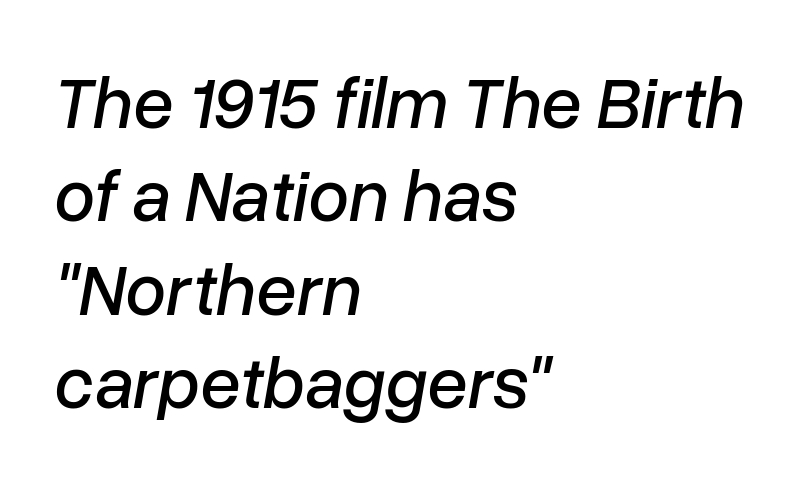
The text block is weighted toward the left margin, trailing off unevenly rightward. Each letter keeps its own natural width here, so spacing adapts to shape. Rows of type keep a routine distance in the vertical direction. Slanted lettering throughout. Letter spacing: default. Type without underlining.
